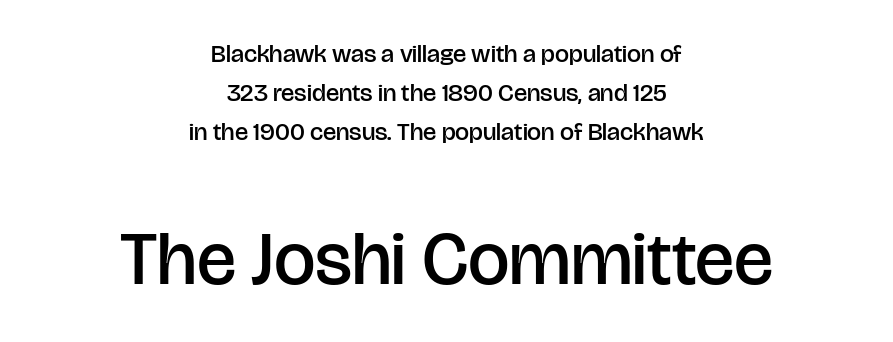
The image shows 74 px semibold sans-serif type, upright; set centered, normal line spacing (1.57x), normal letter spacing, not underlined; the second (bottom) block is 2.96x larger; low stroke contrast and a large x-height.
